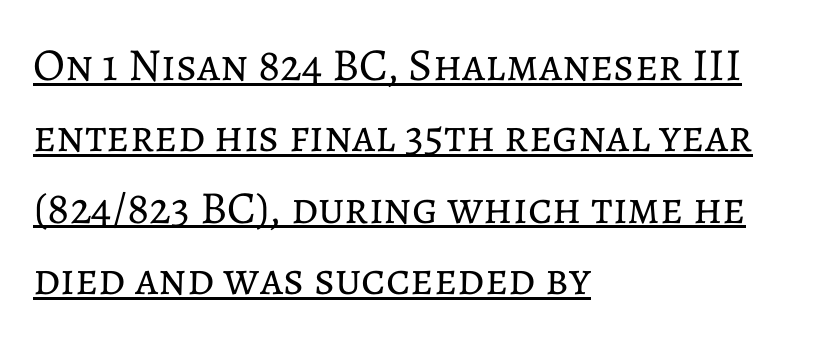
Here the glyphs are tracked normally, forming tight word shapes. Nothing heavy about these letters — not bold at all. Does the leading feel generous? No, just average. Is this a fixed-width face? No — the glyphs have proportional, varying widths. Rendered with straight, roman letterforms. The rendering uses the underline text-decoration.
